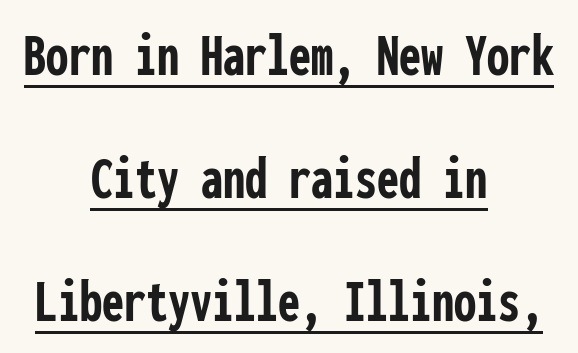
The image shows 63 px semibold, condensed sans-serif type, upright, monospaced; set centered, loose line spacing (1.95x), normal letter spacing, underlined; low stroke contrast and a medium x-height.
